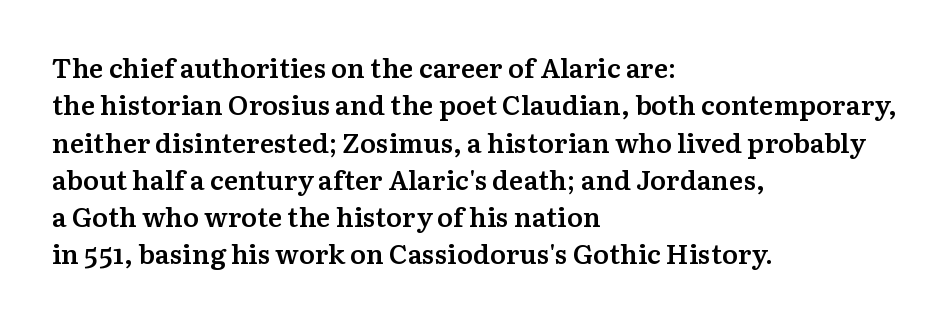
Rendered with straight, roman letterforms. This is moderately heavy type, rendered in semibold. Unmarked baselines from the first word to the last. If you measured baseline to baseline, you'd find a middling distance. Each word holds together tightly as a unit, with standard inter-letter gaps. Teacher's note: observe the even left margin — that is flush-left alignment.
